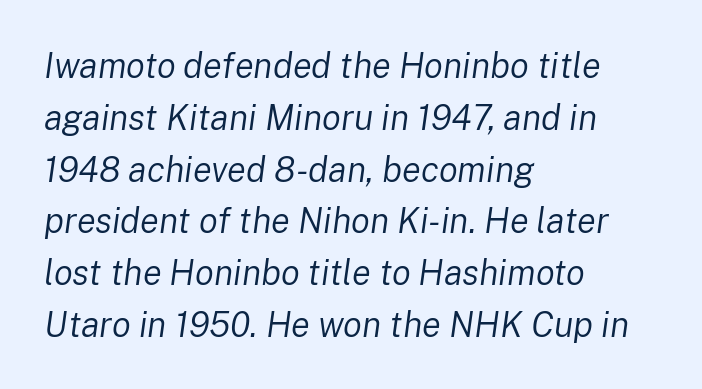
Q: Is the text bold? A: No.
Q: Is the text italic (slanted)? A: Yes, it leans right by about 8 degrees.
Q: Is the text underlined? A: No.
Q: How is the paragraph aligned? A: Left-aligned.
Q: Is the spacing between letters normal or unusually wide? A: Normal.
Q: Is the spacing between lines tight, normal or loose? A: Normal.
Q: Width (condensed, normal, or wide)? A: Normal.
Q: Stroke contrast? A: Low.
Q: x-height? A: Medium.
Q: Monospaced? A: No.
